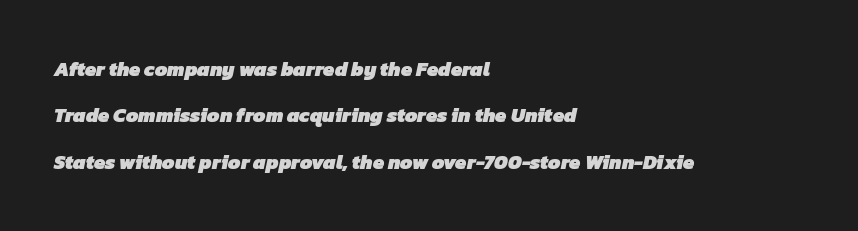
Q: Is the text bold? A: Yes.
Q: Is the text underlined? A: No.
Q: How is the paragraph aligned? A: Left-aligned.
Q: Is the spacing between letters normal or unusually wide? A: Normal.
Q: Is the spacing between lines tight, normal or loose? A: Loose.
